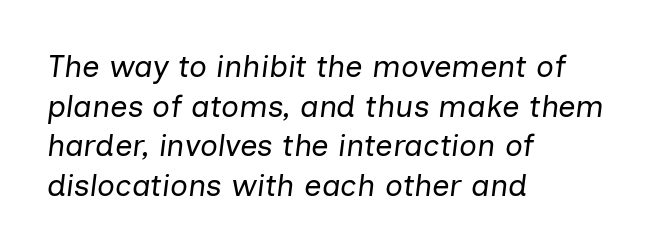
{"italic": "yes", "lean": "right", "slant_degrees": 7, "bold": "no", "weight": "regular", "width": "normal", "stroke_contrast": "low", "x_height": "medium", "monospaced": "no", "underline": "no", "align": "left", "line_spacing": "normal", "line_spacing_ratio": 1.28, "letter_spacing": "normal", "letter_spacing_em": 0.0, "glyph_px": 31}
